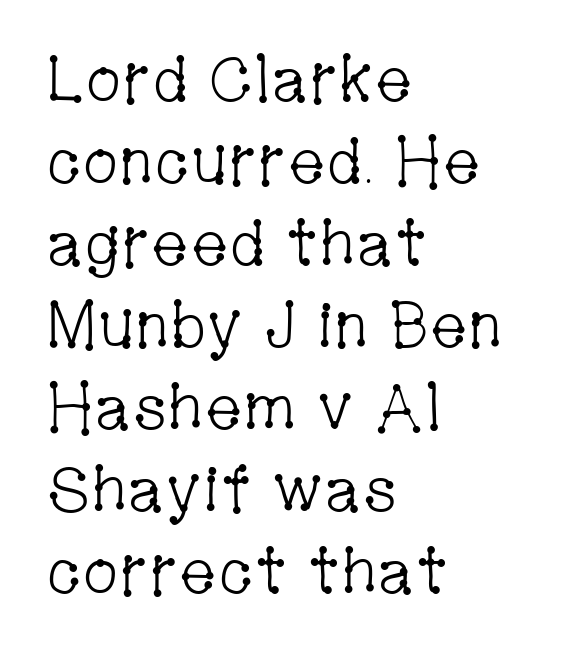
In terms of posture, this sample is upright. Decoration check: the copy has no underline. How would I describe the line gaps? Plain and ordinary. Does the copy run flush right? No — it runs flush left.
